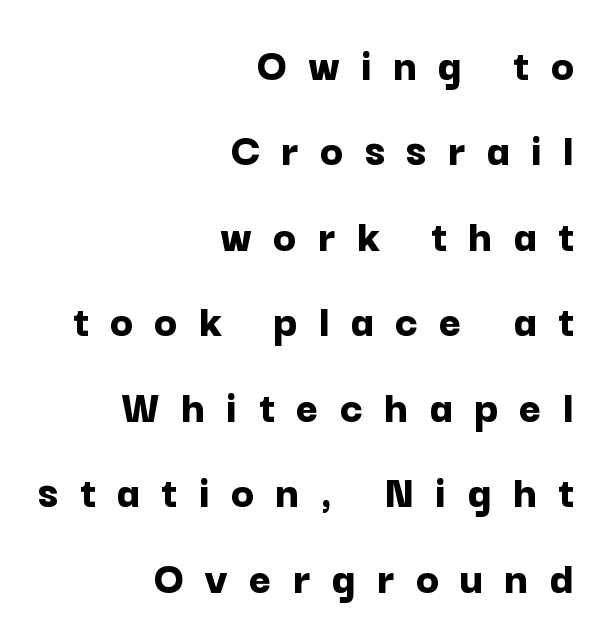
The image shows 48 px bold sans-serif type, upright; set right-aligned, line spacing 1.78x, unusually wide letter spacing (+0.44 em), not underlined; low stroke contrast and a medium x-height.
